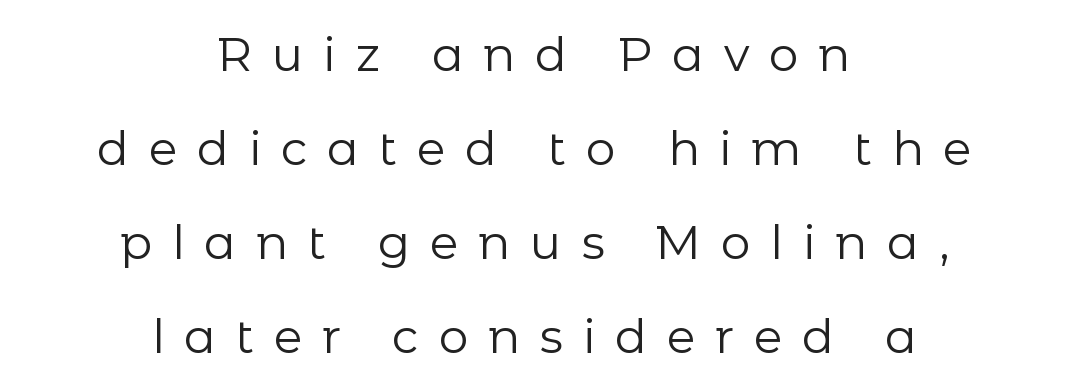
A typesetter would call this proportional, since set widths differ per character. You can tell from the bare stems that sans-serif type was used. This block would shrink considerably if given ordinary leading; it's expanded now. The cut favours lightness, reaching ordinary text weight at its darkest. No italicization has been applied; the sample stays upright.
